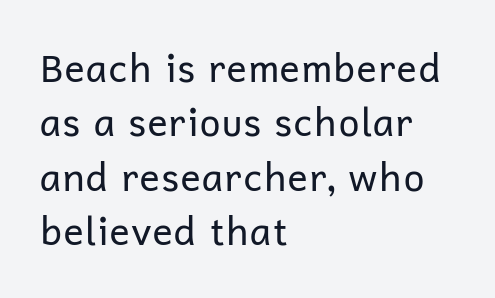
{"serif": "no", "italic": "no", "bold": "no", "weight": "regular", "width": "normal", "stroke_contrast": "low", "x_height": "medium", "monospaced": "no", "underline": "no", "align": "left", "line_spacing": "normal", "line_spacing_ratio": 1.43, "letter_spacing": "normal", "letter_spacing_em": 0.0, "glyph_px": 38}
